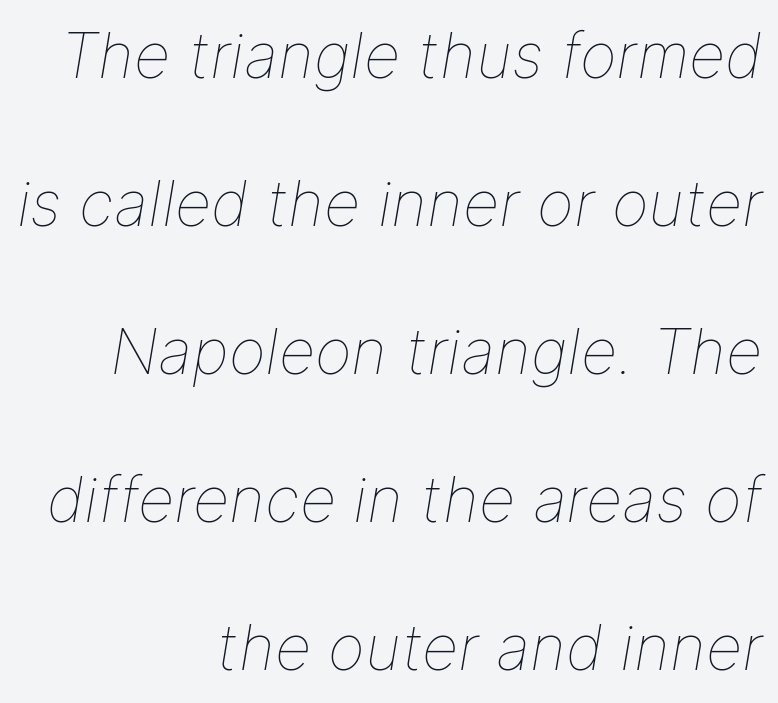
Honestly, there is no underline to notice here at all. Caption: face not bold, strokes unweighted. Slant detected: the letters are inclined. Looks like regular typesetting: each glyph gets only the width it needs.
